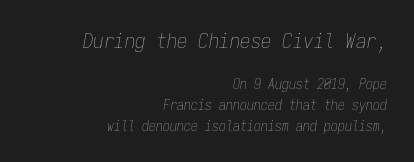
A typesetter would mark this as italic. Stems and bowls with no extra thickness — not bold. No extra tracking has been applied to these lines. Descenders hang freely into open space.
